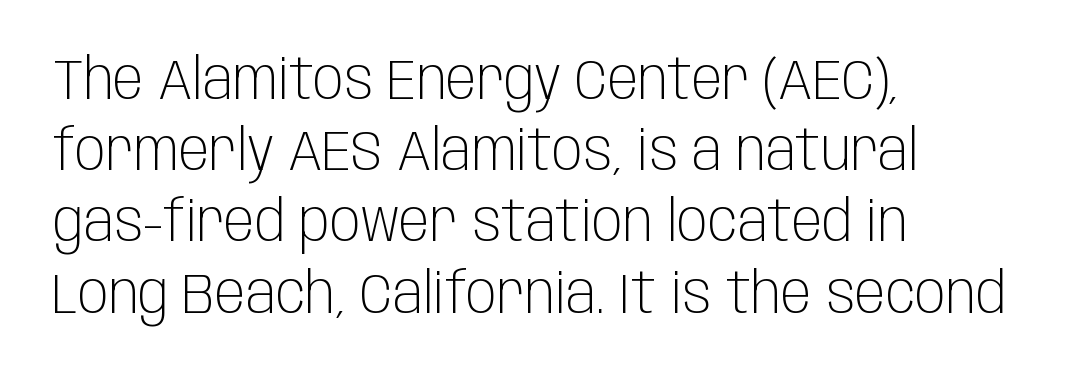
{"serif": "no", "italic": "no", "bold": "no", "weight": "light", "width": "condensed", "stroke_contrast": "low", "x_height": "large", "monospaced": "no", "underline": "no", "align": "left", "line_spacing": "normal", "line_spacing_ratio": 1.25, "letter_spacing": "normal", "letter_spacing_em": 0.0, "glyph_px": 57}
